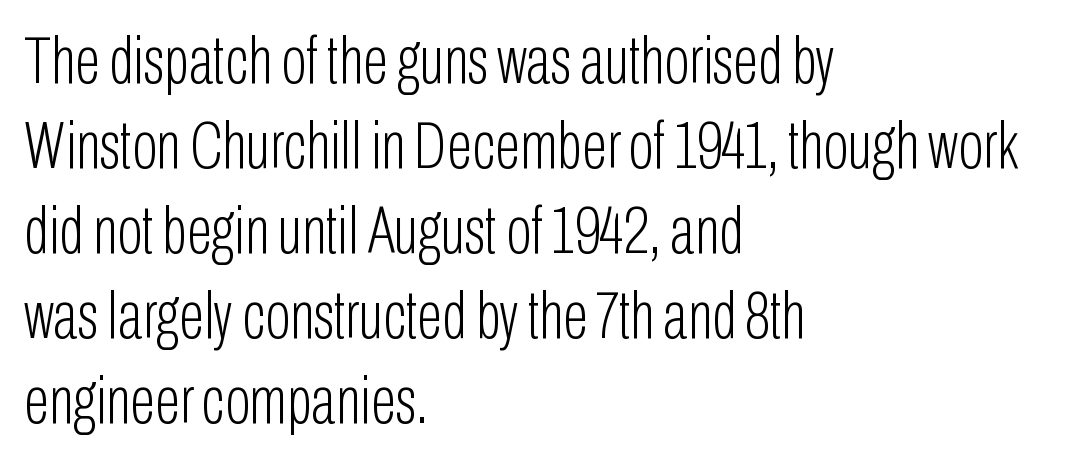
Does the type have serifs? No, each stem ends abruptly. Vertical spacing — default. Does the copy run flush right? No — it runs flush left. Letters have the restrained weight of plain body copy at most. Look at the tracking — it's just the regular setting, nothing added. These lines are rendered in a variable-pitch font.
